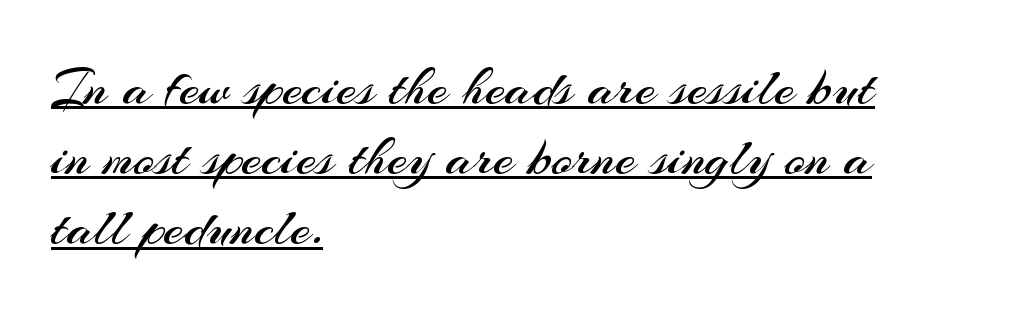
Line starts are locked; line ends wander. Students, note that the glyphs here touch the page at normal intervals. Stems and bowls with no extra thickness — not bold.
